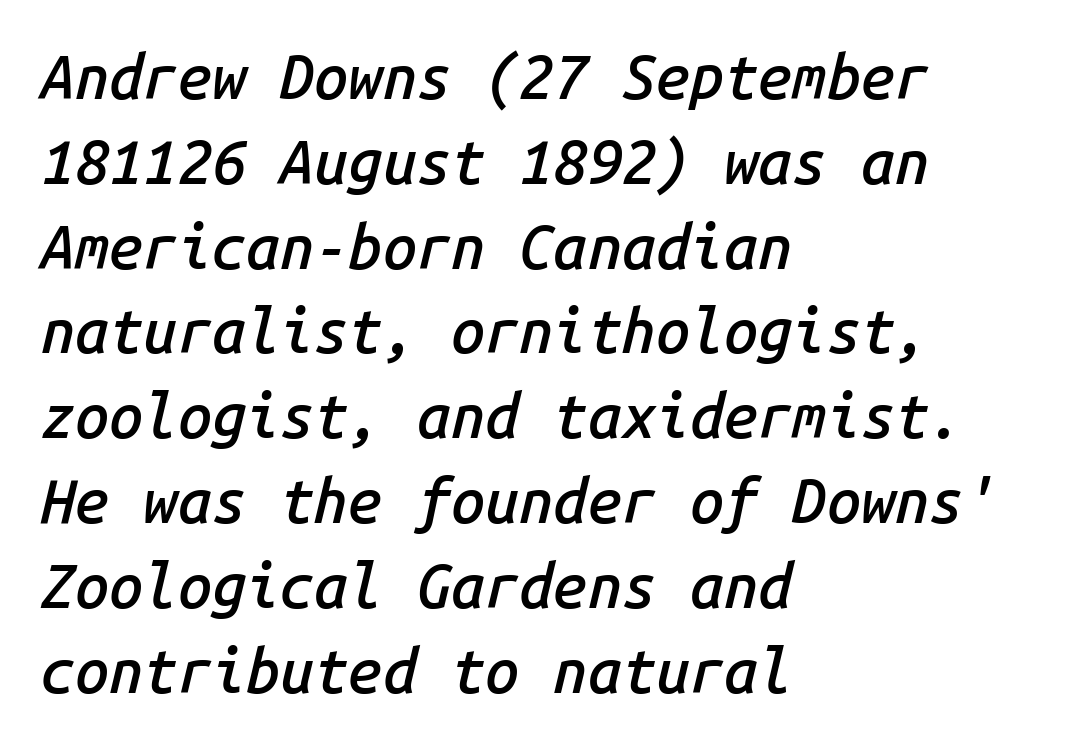
Q: Is the text bold? A: Semi-bold.
Q: Is the text italic (slanted)? A: Yes, it leans right by about 14 degrees.
Q: Is the text underlined? A: No.
Q: How is the paragraph aligned? A: Left-aligned.
Q: Is the spacing between letters normal or unusually wide? A: Normal.
Q: Is the spacing between lines tight, normal or loose? A: Normal.
Q: Width (condensed, normal, or wide)? A: Normal.
Q: Stroke contrast? A: Low.
Q: x-height? A: Medium.
Q: Monospaced? A: Yes.
